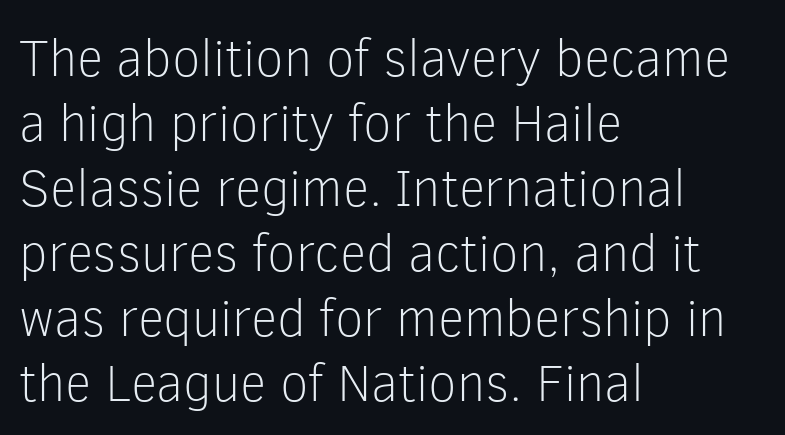
Q: Is the text bold? A: No.
Q: Is the text italic (slanted)? A: No, it is upright.
Q: Is the typeface a serif or a sans-serif typeface? A: Sans-serif.
Q: Is the text underlined? A: No.
Q: How is the paragraph aligned? A: Left-aligned.
Q: Is the spacing between letters normal or unusually wide? A: Normal.
Q: Is the spacing between lines tight, normal or loose? A: Normal.
Q: Width (condensed, normal, or wide)? A: Normal.
Q: Stroke contrast? A: Low.
Q: x-height? A: Medium.
Q: Monospaced? A: No.
